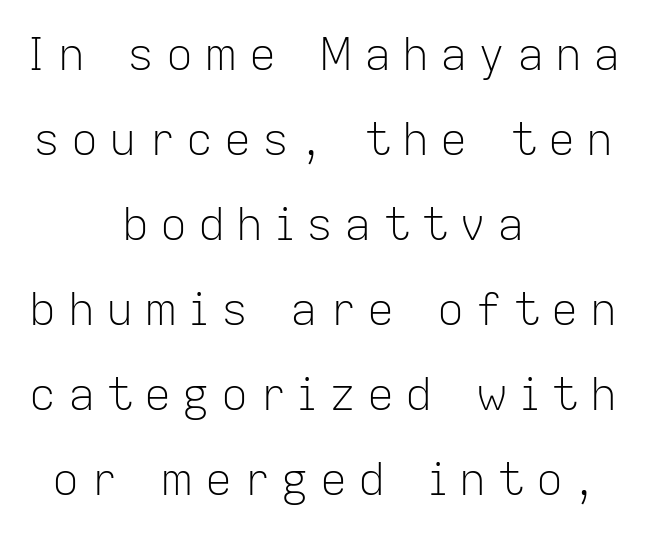
{"serif": "no", "italic": "no", "bold": "no", "weight": "light", "width": "normal", "stroke_contrast": "low", "x_height": "medium", "monospaced": "no", "underline": "no", "align": "center", "line_spacing_ratio": 1.89, "letter_spacing": "wide", "letter_spacing_em": 0.25, "glyph_px": 45}
